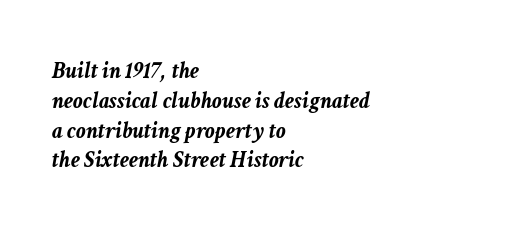
Q: Is the text bold? A: Yes.
Q: Is the text italic (slanted)? A: Yes, it leans right by about 11 degrees.
Q: Is the text underlined? A: No.
Q: How is the paragraph aligned? A: Left-aligned.
Q: Is the spacing between letters normal or unusually wide? A: Normal.
